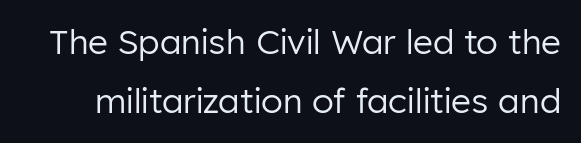
The image shows 34 px regular-weight sans-serif type, upright; set line spacing 1.75x, normal letter spacing, not underlined; low stroke contrast and a medium x-height.
